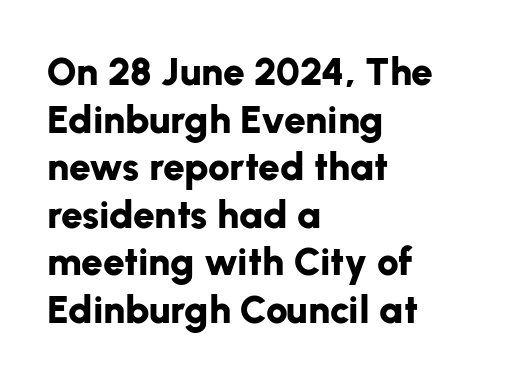
Q: Is the text bold? A: Yes.
Q: Is the text italic (slanted)? A: No, it is upright.
Q: Is the typeface a serif or a sans-serif typeface? A: Sans-serif.
Q: Is the text underlined? A: No.
Q: How is the paragraph aligned? A: Left-aligned.
Q: Is the spacing between letters normal or unusually wide? A: Normal.
Q: Width (condensed, normal, or wide)? A: Normal.
Q: Stroke contrast? A: Low.
Q: x-height? A: Medium.
Q: Monospaced? A: No.
